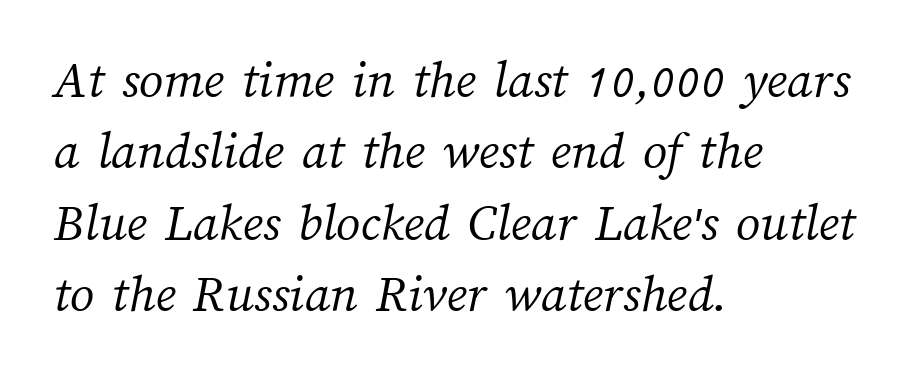
Q: Is the text bold? A: No.
Q: Is the text underlined? A: No.
Q: How is the paragraph aligned? A: Left-aligned.
Q: Is the spacing between letters normal or unusually wide? A: Normal.
Q: Is the spacing between lines tight, normal or loose? A: Normal.
Q: Width (condensed, normal, or wide)? A: Normal.
Q: Stroke contrast? A: Medium.
Q: x-height? A: Medium.
Q: Monospaced? A: No.
